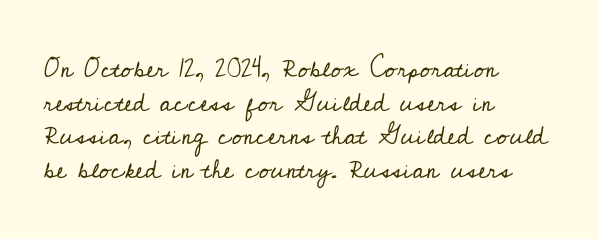
Q: Is the text bold? A: No.
Q: Is the text italic (slanted)? A: Yes.
Q: Is the text underlined? A: No.
Q: How is the paragraph aligned? A: Left-aligned.
Q: Is the spacing between letters normal or unusually wide? A: Normal.
Q: Is the spacing between lines tight, normal or loose? A: Normal.
